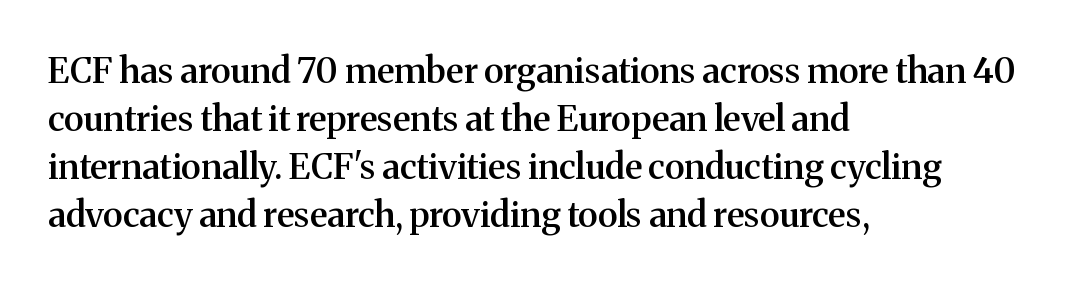
{"serif": "yes", "italic": "no", "bold": "semi", "weight": "semibold", "width": "normal", "stroke_contrast": "medium", "x_height": "medium", "monospaced": "no", "underline": "no", "align": "left", "line_spacing": "normal", "line_spacing_ratio": 1.37, "letter_spacing": "normal", "letter_spacing_em": 0.0, "glyph_px": 35}
